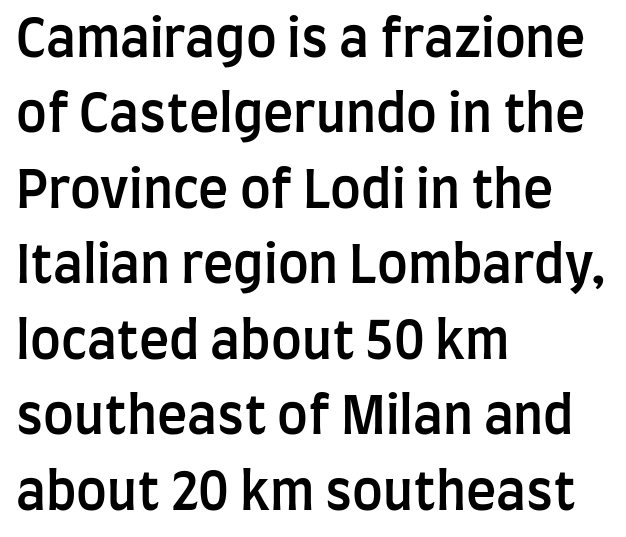
{"serif": "no", "italic": "no", "bold": "semi", "weight": "semibold", "width": "condensed", "stroke_contrast": "low", "x_height": "large", "monospaced": "no", "underline": "no", "align": "left", "line_spacing": "normal", "line_spacing_ratio": 1.48, "letter_spacing": "normal", "letter_spacing_em": 0.0, "glyph_px": 51}
